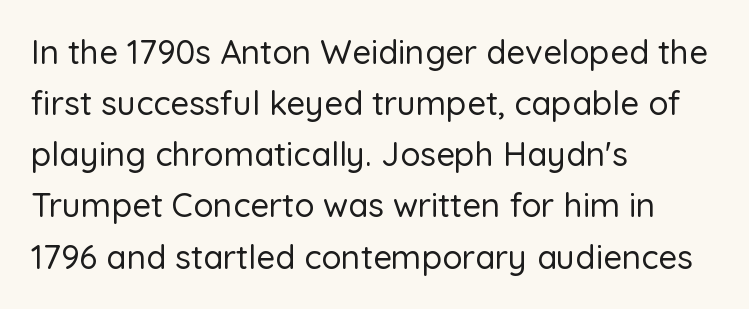
{"serif": "no", "italic": "no", "width": "normal", "stroke_contrast": "low", "x_height": "medium", "monospaced": "no", "underline": "no", "align": "left", "line_spacing": "normal", "line_spacing_ratio": 1.55, "letter_spacing": "normal", "letter_spacing_em": 0.0, "glyph_px": 33}
